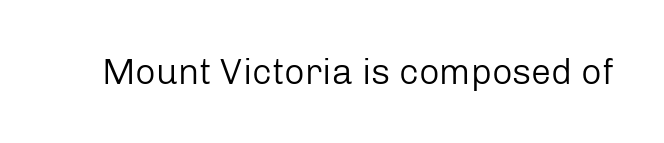
{"serif": "no", "italic": "no", "bold": "no", "weight": "regular", "width": "normal", "stroke_contrast": "low", "x_height": "medium", "monospaced": "no", "underline": "no", "letter_spacing": "normal", "letter_spacing_em": 0.0, "glyph_px": 36}
